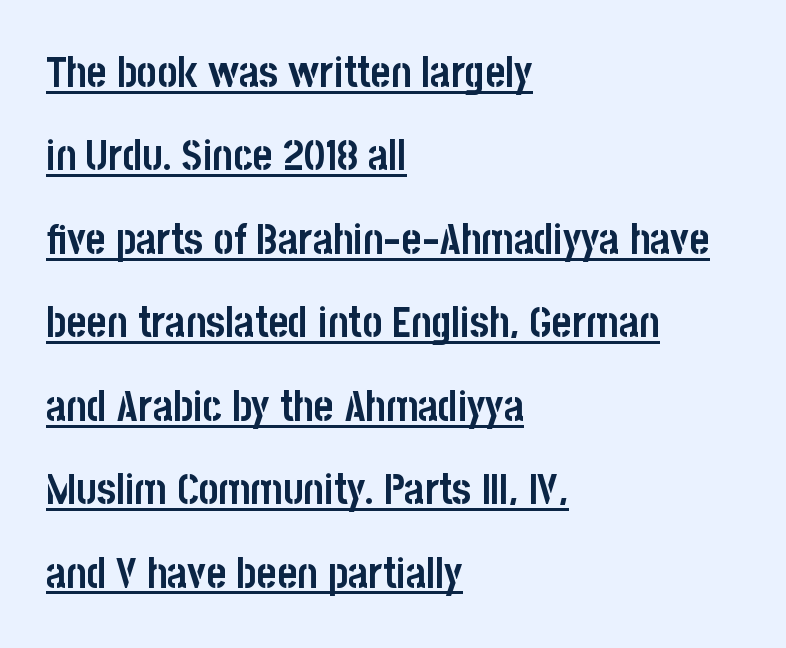
{"serif": "no", "italic": "no", "bold": "yes", "weight": "semibold", "width": "condensed", "stroke_contrast": "low", "x_height": "large", "monospaced": "no", "underline": "yes", "align": "left", "line_spacing": "loose", "line_spacing_ratio": 1.94, "letter_spacing": "normal", "letter_spacing_em": 0.0, "glyph_px": 43}
